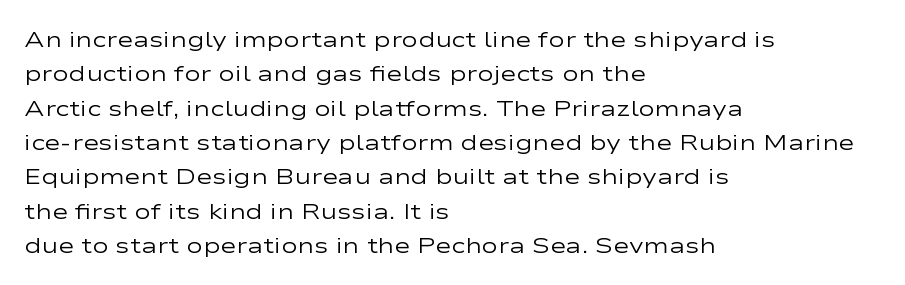
Q: Is the text bold? A: No.
Q: Is the text italic (slanted)? A: No, it is upright.
Q: Is the text underlined? A: No.
Q: How is the paragraph aligned? A: Left-aligned.
Q: Is the spacing between letters normal or unusually wide? A: Normal.
Q: Is the spacing between lines tight, normal or loose? A: Normal.
